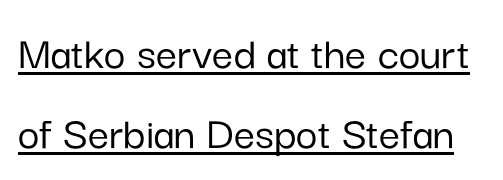
Q: Is the text italic (slanted)? A: No, it is upright.
Q: Is the typeface a serif or a sans-serif typeface? A: Sans-serif.
Q: Is the text underlined? A: Yes.
Q: Is the spacing between letters normal or unusually wide? A: Normal.
Q: Is the spacing between lines tight, normal or loose? A: Normal.
Q: Width (condensed, normal, or wide)? A: Normal.
Q: Stroke contrast? A: Low.
Q: x-height? A: Medium.
Q: Monospaced? A: No.
